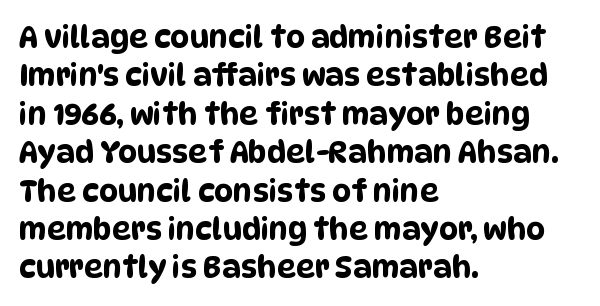
{"serif": "no", "width": "condensed", "stroke_contrast": "low", "x_height": "large", "monospaced": "no", "underline": "no", "align": "left", "line_spacing": "normal", "line_spacing_ratio": 1.28, "letter_spacing": "normal", "letter_spacing_em": 0.0, "glyph_px": 30}
